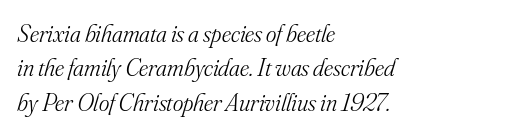
How would I describe the line gaps? Plain and ordinary. The lines in this sample share a left origin and differ only in where they stop. Beneath every word, the page is bare. Honestly, the letter spacing is just normal — you wouldn't notice it. Every character sits at an angle, as italics do.
